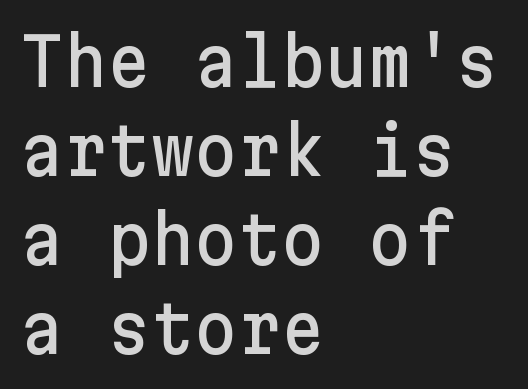
{"serif": "no", "italic": "no", "width": "normal", "stroke_contrast": "low", "x_height": "medium", "underline": "no", "align": "left", "line_spacing": "normal", "line_spacing_ratio": 1.33, "letter_spacing": "normal", "letter_spacing_em": 0.0, "glyph_px": 67}
